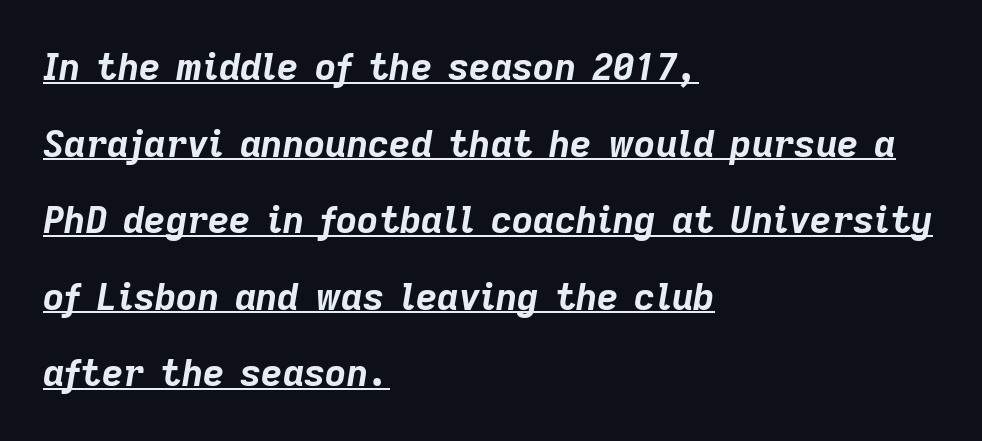
The image shows 37 px bold type, italic (leaning right); set left-aligned, loose line spacing (2.07x), normal letter spacing, underlined; low stroke contrast and a medium x-height.
